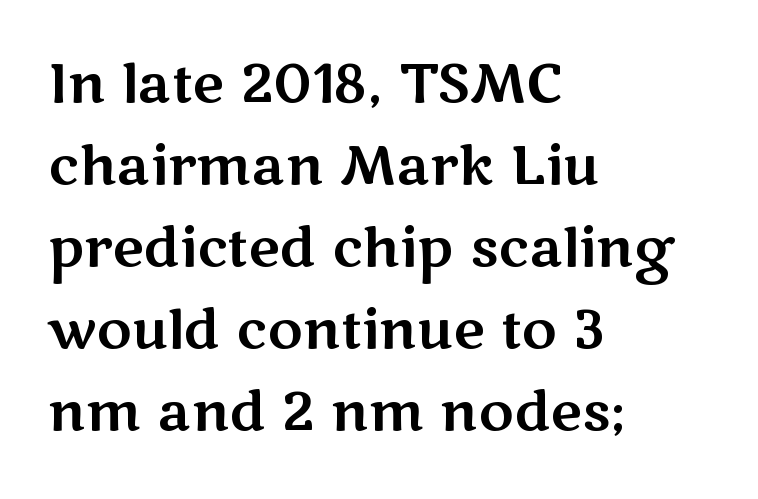
Bare-footed words on every line. These lines are composed in type without serifs. A typesetter would mark this as roman, not italic. The rows are spaced the way most documents space them.
